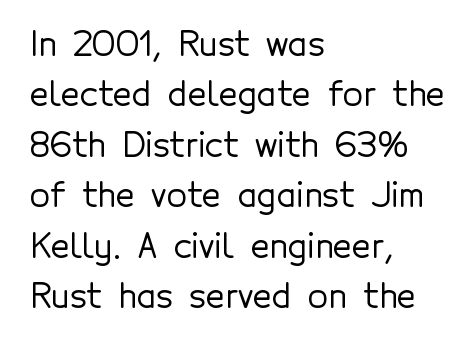
The image shows 33 px sans-serif type, upright; set left-aligned, normal line spacing (1.53x), normal letter spacing, not underlined; a medium x-height.
